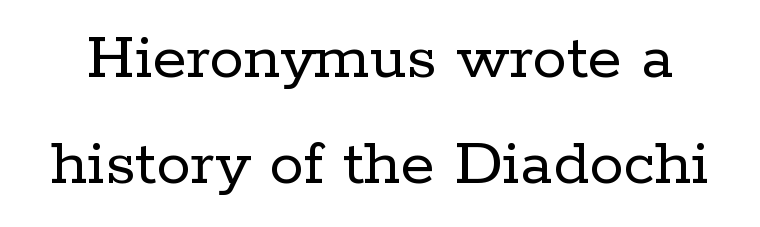
This reads as an unemphasized weight, regular at the heaviest. Italic: no, the glyphs are upright roman. The passage shown is not underscored anywhere. Typographically, this falls in the serif category.
